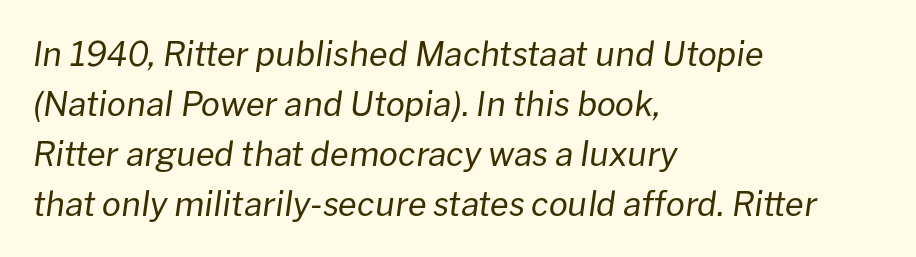
Proportional: the letters do not fall into vertical columns. Yep, that's italic — everything's leaning. Interline gaps are of average width in this sample. You could call the tracking neutral — neither tight nor loose. Rule under the text: the space is simply empty. The setting favours the left margin, as ordinary paragraphs usually do.
